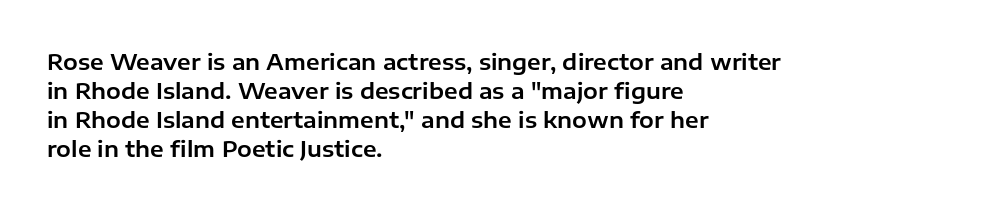
Q: Is the text italic (slanted)? A: No, it is upright.
Q: Is the text underlined? A: No.
Q: How is the paragraph aligned? A: Left-aligned.
Q: Is the spacing between letters normal or unusually wide? A: Normal.
Q: Is the spacing between lines tight, normal or loose? A: Normal.
